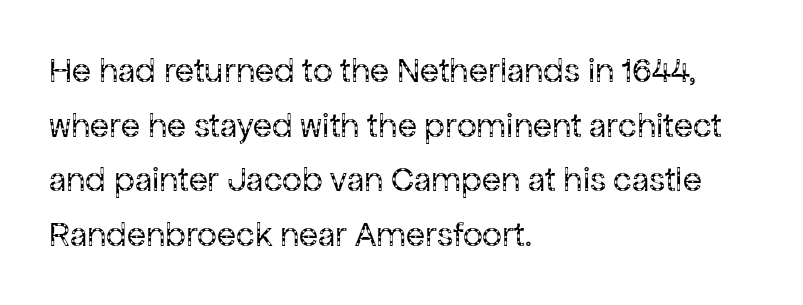
Q: Is the text bold? A: No.
Q: Is the text italic (slanted)? A: No, it is upright.
Q: Is the typeface a serif or a sans-serif typeface? A: Sans-serif.
Q: Is the text underlined? A: No.
Q: How is the paragraph aligned? A: Left-aligned.
Q: Is the spacing between letters normal or unusually wide? A: Normal.
Q: Is the spacing between lines tight, normal or loose? A: Normal.
Q: Width (condensed, normal, or wide)? A: Normal.
Q: Stroke contrast? A: Low.
Q: x-height? A: Medium.
Q: Monospaced? A: No.
